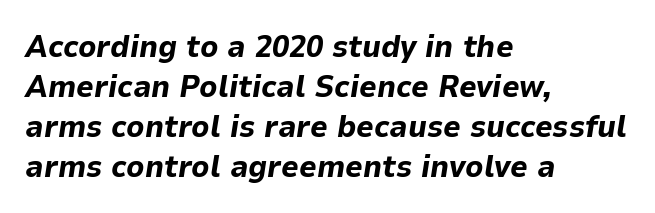
Q: Is the text bold? A: Yes.
Q: Is the text italic (slanted)? A: Yes, it leans right by about 9 degrees.
Q: Is the text underlined? A: No.
Q: How is the paragraph aligned? A: Left-aligned.
Q: Is the spacing between letters normal or unusually wide? A: Normal.
Q: Is the spacing between lines tight, normal or loose? A: Normal.
Q: Width (condensed, normal, or wide)? A: Normal.
Q: Stroke contrast? A: Low.
Q: x-height? A: Medium.
Q: Monospaced? A: No.
